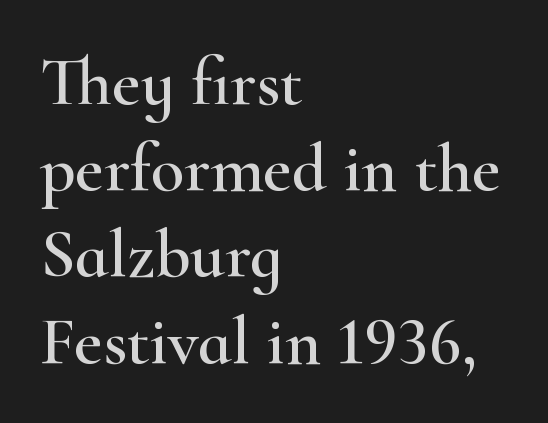
The specimen reads as upright at a glance. Unmarked baselines from the first word to the last. Spacing between characters is what you'd get straight out of the box. These lines are set flush left with a ragged right edge.
